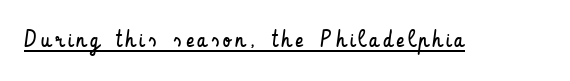
The image shows 24 px text type, upright; set underlined.
